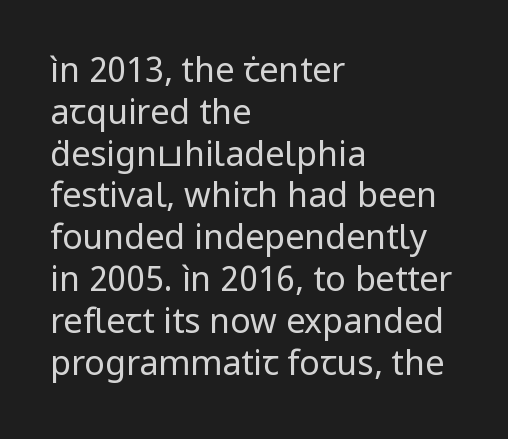
The image shows 34 px regular-weight sans-serif type, upright; set left-aligned, line spacing 1.23x, normal letter spacing, not underlined; low stroke contrast and a medium x-height.
